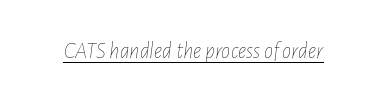
The sample's only ornament is a line tracing under the words. The passage shown has conventional tracking throughout. The specimen reads as italic at a glance. Compared with a typical body face, this is equally light or lighter still.
